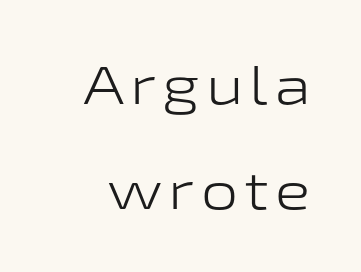
Classification — sans serif. Character widths vary here, with narrow letters taking less room than wide ones. The font sits on the lighter half of the weight spectrum, regular included. Whoever set this chose breathing room over compactness in the vertical rhythm. Italic: no, the glyphs are upright roman.
